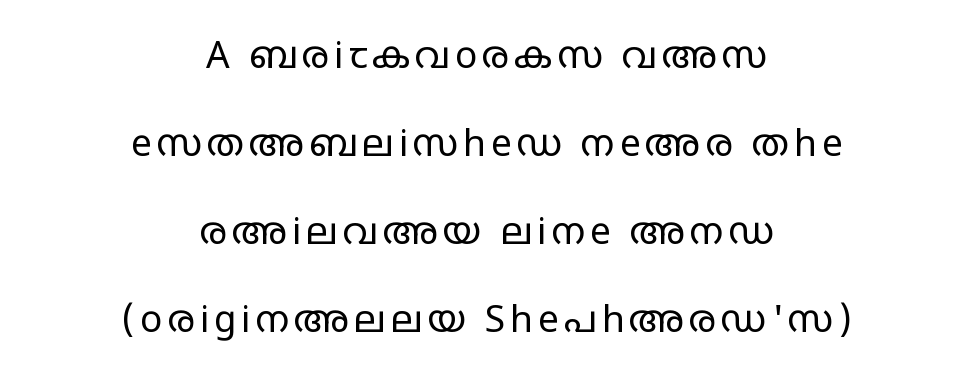
{"serif": "no", "italic": "no", "bold": "no", "weight": "regular", "width": "wide", "stroke_contrast": "low", "x_height": "large", "monospaced": "no", "underline": "no", "align": "center", "line_spacing": "loose", "line_spacing_ratio": 2.38, "glyph_px": 37}
